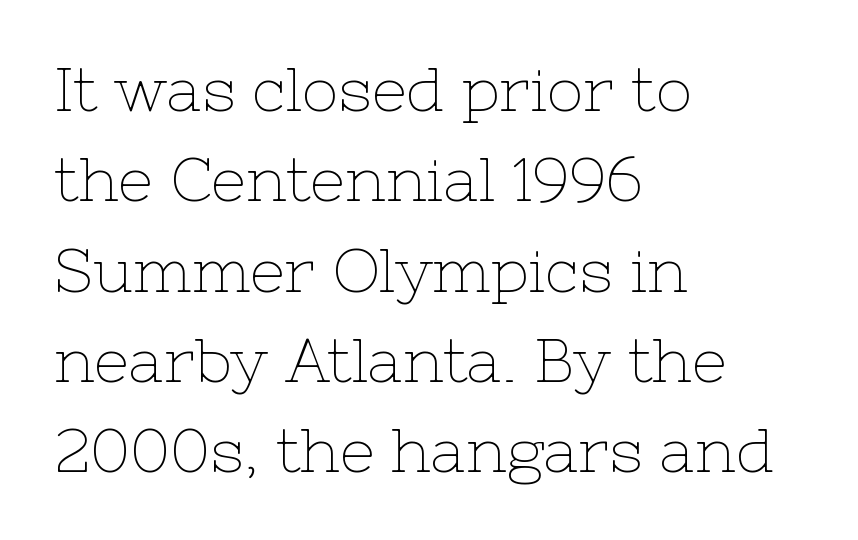
Q: Is the text bold? A: No.
Q: Is the text italic (slanted)? A: No, it is upright.
Q: Is the typeface a serif or a sans-serif typeface? A: Serif.
Q: Is the text underlined? A: No.
Q: How is the paragraph aligned? A: Left-aligned.
Q: Is the spacing between letters normal or unusually wide? A: Normal.
Q: Is the spacing between lines tight, normal or loose? A: Normal.
Q: Width (condensed, normal, or wide)? A: Normal.
Q: Stroke contrast? A: Low.
Q: x-height? A: Medium.
Q: Monospaced? A: No.
